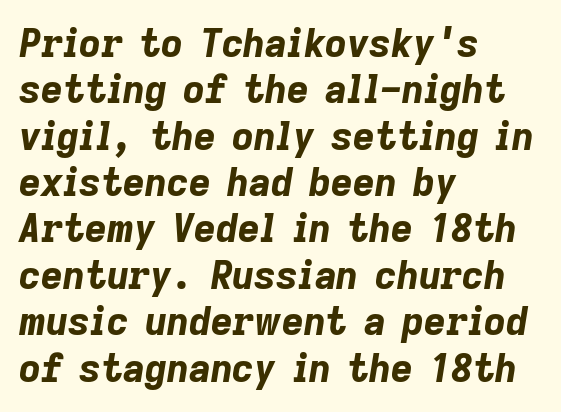
Heft: maximum for text — a bold. Rule under the text: the space is simply empty. Spacing verdict: proportional, widths tailored to each character. Characters follow at the spacing the type designer built in. The specimen reads as italic at a glance. The ragged edge is on the right, which tells us the setting is flush left.
